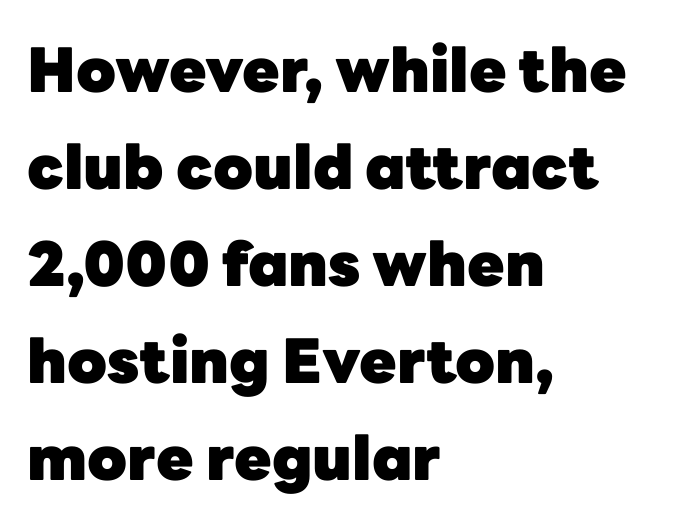
The image shows 61 px heavy sans-serif type, upright; set left-aligned, normal line spacing (1.59x), normal letter spacing, not underlined; low stroke contrast and a medium x-height.
